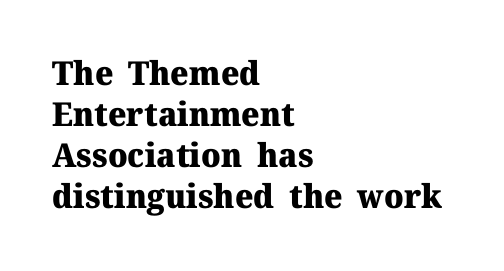
To sum up the face: it has serifs. Looks like regular typesetting: each glyph gets only the width it needs. The gaps between neighbouring characters are ordinary and unremarkable. The type sits square on the baseline with zero lean. Honestly, there is no underline to notice here at all. These words are printed bold, with thick strokes throughout.
